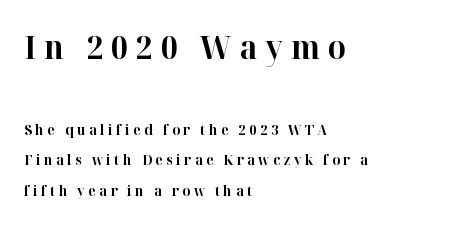
{"serif": "yes", "italic": "no", "bold": "yes", "weight": "bold", "width": "normal", "stroke_contrast": "high", "x_height": "medium", "monospaced": "no", "underline": "no", "align": "left", "line_spacing": "loose", "line_spacing_ratio": 2.19, "letter_spacing": "wide", "letter_spacing_em": 0.25, "larger_block": "first", "size_ratio": 2.29, "glyph_px": 32}
